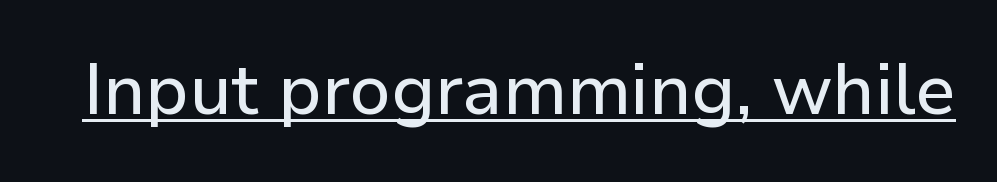
Q: Is the text italic (slanted)? A: No, it is upright.
Q: Is the typeface a serif or a sans-serif typeface? A: Sans-serif.
Q: Is the text underlined? A: Yes.
Q: Is the spacing between letters normal or unusually wide? A: Normal.
Q: Width (condensed, normal, or wide)? A: Normal.
Q: Stroke contrast? A: Low.
Q: x-height? A: Medium.
Q: Monospaced? A: No.
